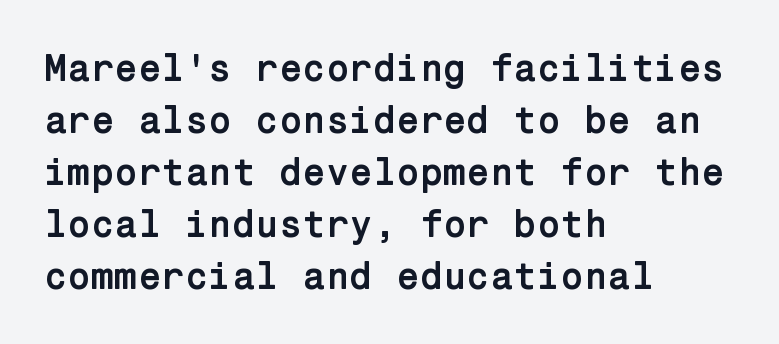
{"serif": "no", "italic": "no", "bold": "yes", "weight": "semibold", "width": "normal", "stroke_contrast": "low", "x_height": "medium", "underline": "no", "align": "left", "line_spacing": "normal", "line_spacing_ratio": 1.37, "letter_spacing": "normal", "letter_spacing_em": 0.0, "glyph_px": 38}
